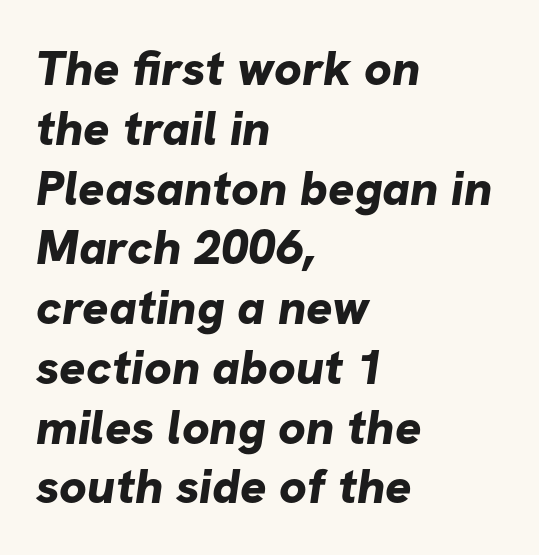
The image shows 49 px bold sans-serif type; set left-aligned, line spacing 1.22x, normal letter spacing, not underlined; low stroke contrast and a medium x-height.
